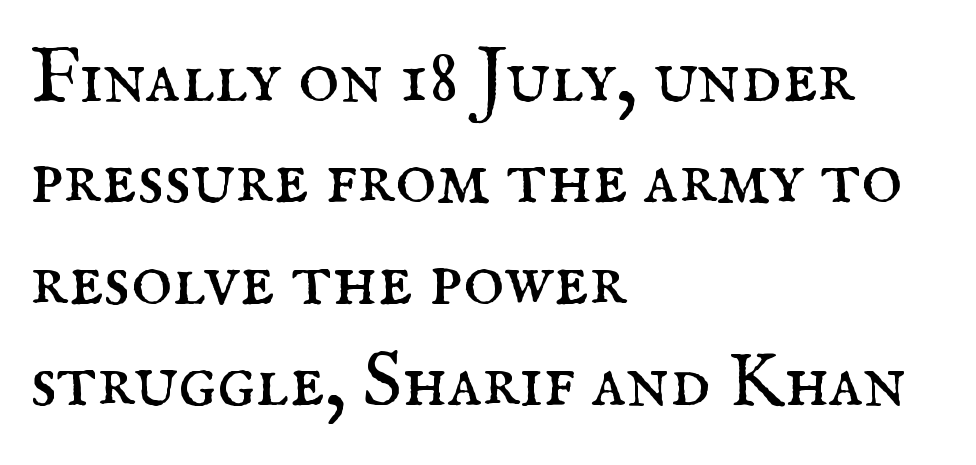
Q: Is the text bold? A: No.
Q: Is the text italic (slanted)? A: No, it is upright.
Q: Is the typeface a serif or a sans-serif typeface? A: Serif.
Q: Is the text underlined? A: No.
Q: How is the paragraph aligned? A: Left-aligned.
Q: Is the spacing between letters normal or unusually wide? A: Normal.
Q: Is the spacing between lines tight, normal or loose? A: Normal.
Q: Width (condensed, normal, or wide)? A: Normal.
Q: Stroke contrast? A: Medium.
Q: x-height? A: Small.
Q: Monospaced? A: No.
